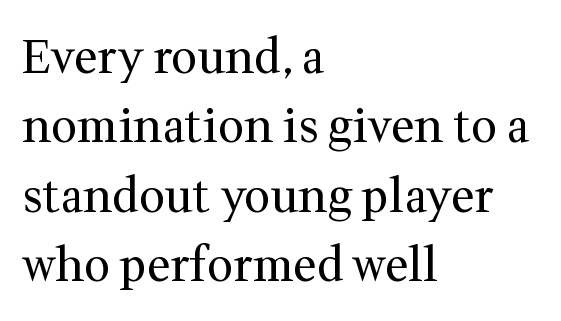
The image shows 46 px regular-weight serif type, upright; set left-aligned, normal line spacing (1.51x), normal letter spacing, not underlined; medium stroke contrast and a medium x-height.
